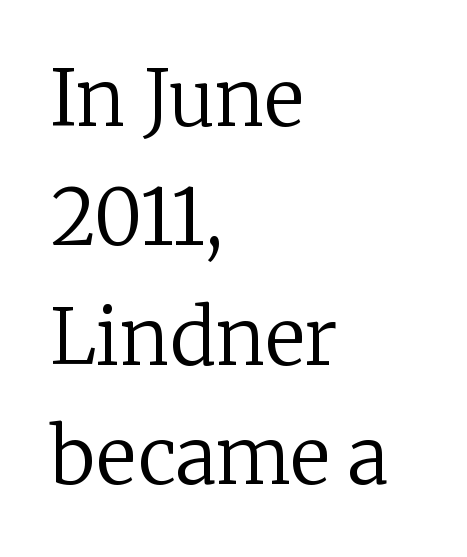
Note the varied advance widths — an 'i' is clearly narrower than an 'm'. Default kerning and tracking; the words read as compact shapes. A typesetter would label this face a serif. Casual observation: everything's shoved over to the left. Unmarked baselines from the first word to the last.
